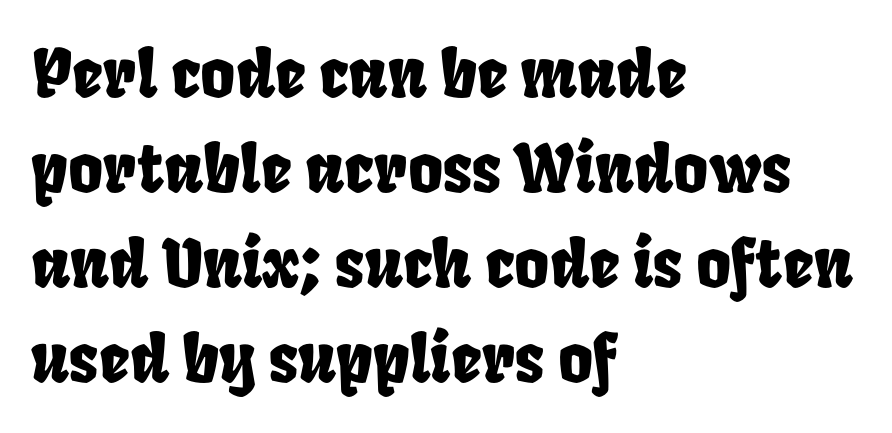
Lines of text with bare space underneath. Reading down the block, your eye returns to a fixed left position each line. Interline gaps are of average width in this sample. Caption: standard tracking, unaltered. Is this a fixed-width face? No — the glyphs have proportional, varying widths.
